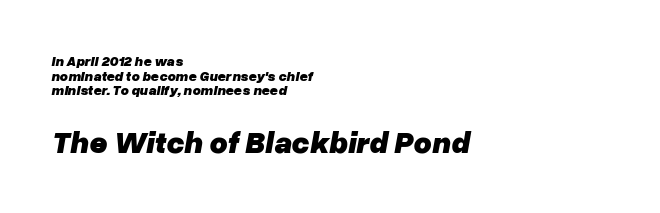
Q: Is the text bold? A: Yes.
Q: Is the text italic (slanted)? A: Yes, it leans right by about 10 degrees.
Q: Is the text underlined? A: No.
Q: How is the paragraph aligned? A: Left-aligned.
Q: Is the spacing between letters normal or unusually wide? A: Normal.
Q: Is the spacing between lines tight, normal or loose? A: Tight.
Q: Which block of text is set in a larger size, the first (top) or the second (bottom)? A: The second (bottom) one.
Q: Width (condensed, normal, or wide)? A: Normal.
Q: Stroke contrast? A: Low.
Q: x-height? A: Medium.
Q: Monospaced? A: No.
